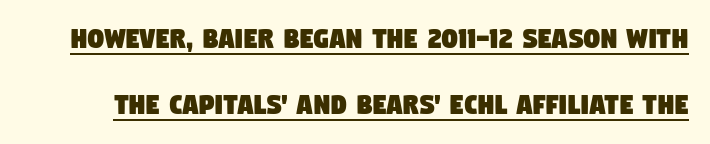
Q: Is the typeface a serif or a sans-serif typeface? A: Sans-serif.
Q: Is the text underlined? A: Yes.
Q: Is the spacing between letters normal or unusually wide? A: Normal.
Q: Is the spacing between lines tight, normal or loose? A: Loose.
Q: Width (condensed, normal, or wide)? A: Condensed.
Q: Stroke contrast? A: Low.
Q: x-height? A: Large.
Q: Monospaced? A: No.
